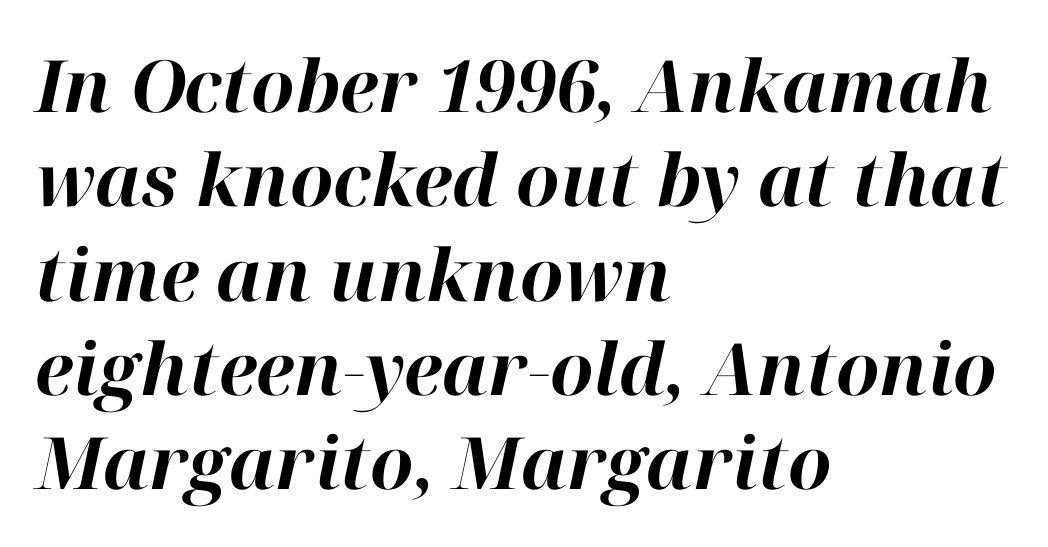
The image shows 72 px bold type, italic (leaning right); set left-aligned, normal line spacing (1.31x), normal letter spacing, not underlined; high stroke contrast and a medium x-height.
